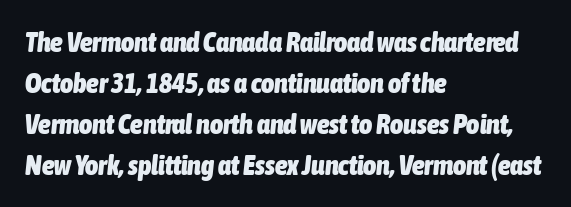
The image shows 28 px heavy, condensed type, italic (leaning right); set left-aligned, normal line spacing (1.47x), normal letter spacing, not underlined; low stroke contrast and a medium x-height.
